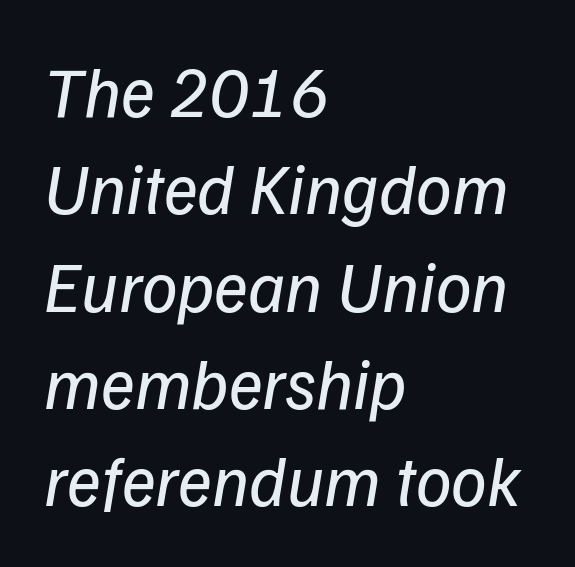
Q: Is the text bold? A: No.
Q: Is the text italic (slanted)? A: Yes, it leans right by about 9 degrees.
Q: Is the text underlined? A: No.
Q: How is the paragraph aligned? A: Left-aligned.
Q: Is the spacing between letters normal or unusually wide? A: Normal.
Q: Is the spacing between lines tight, normal or loose? A: Normal.
Q: Width (condensed, normal, or wide)? A: Normal.
Q: Stroke contrast? A: Low.
Q: x-height? A: Medium.
Q: Monospaced? A: No.
